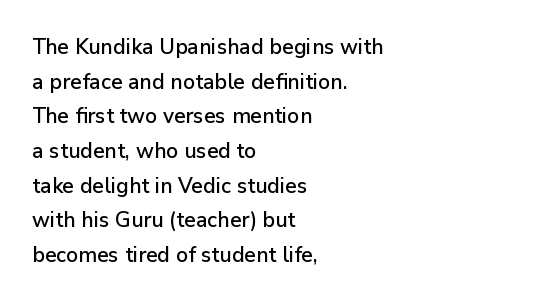
Q: Is the text italic (slanted)? A: No, it is upright.
Q: Is the text underlined? A: No.
Q: How is the paragraph aligned? A: Left-aligned.
Q: Is the spacing between letters normal or unusually wide? A: Normal.
Q: Is the spacing between lines tight, normal or loose? A: Normal.
